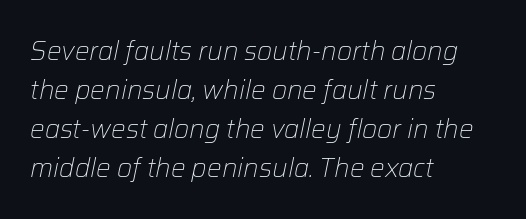
The passage shown is not underscored anywhere. Looking at the ascenders, they clearly lean. Heft: none added — not bold. One-word summary of the alignment: left.
